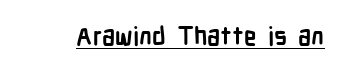
Q: Is the text bold? A: Yes.
Q: Is the text italic (slanted)? A: No, it is upright.
Q: Is the text underlined? A: Yes.
Q: Is the spacing between letters normal or unusually wide? A: Normal.
